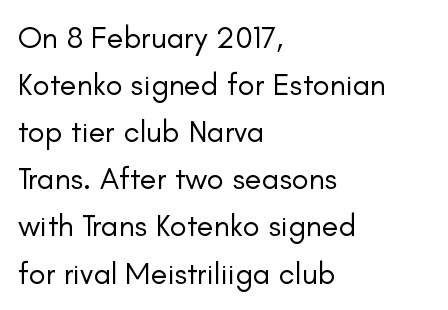
{"serif": "no", "italic": "no", "bold": "no", "weight": "regular", "width": "normal", "stroke_contrast": "low", "x_height": "small", "monospaced": "no", "underline": "no", "align": "left", "line_spacing": "normal", "line_spacing_ratio": 1.52, "letter_spacing": "normal", "letter_spacing_em": 0.0, "glyph_px": 31}
